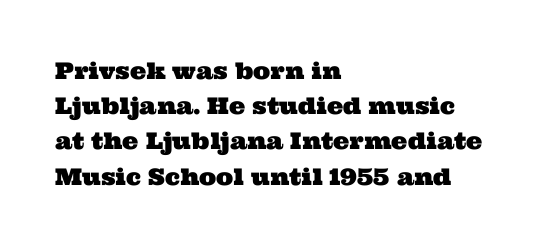
{"underline": "no", "align": "left", "line_spacing": "normal", "line_spacing_ratio": 1.53, "letter_spacing": "normal", "letter_spacing_em": 0.0, "glyph_px": 23}
